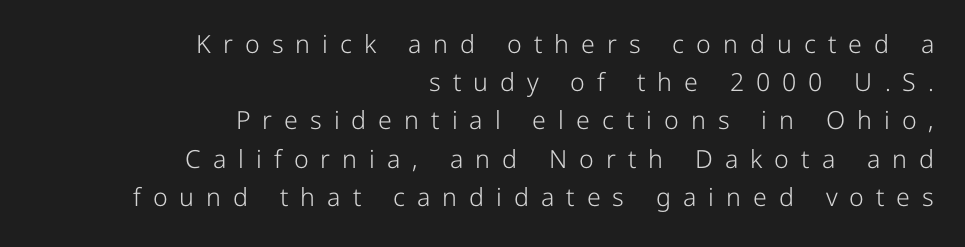
Q: Is the text bold? A: No.
Q: Is the text italic (slanted)? A: No, it is upright.
Q: Is the text underlined? A: No.
Q: How is the paragraph aligned? A: Right-aligned.
Q: Is the spacing between letters normal or unusually wide? A: Unusually wide.
Q: Is the spacing between lines tight, normal or loose? A: Normal.
